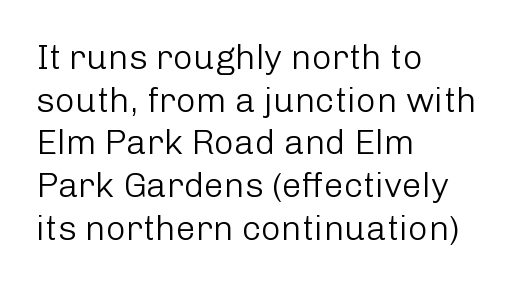
{"serif": "no", "italic": "no", "bold": "no", "weight": "light", "width": "normal", "stroke_contrast": "low", "x_height": "medium", "monospaced": "no", "underline": "no", "align": "left", "line_spacing_ratio": 1.22, "letter_spacing": "normal", "letter_spacing_em": 0.0, "glyph_px": 35}
